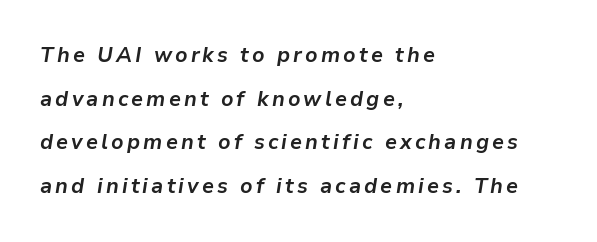
The image shows 21 px bold type, italic (leaning right); set left-aligned, loose line spacing (2.08x), not underlined.
